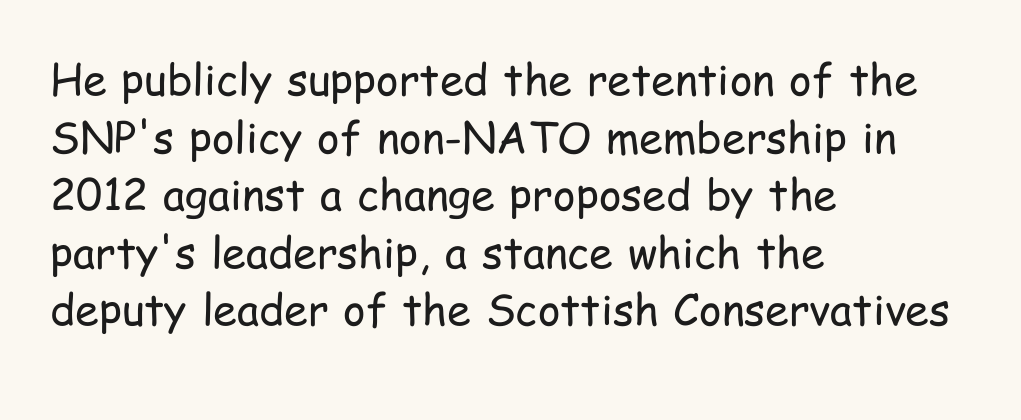
{"serif": "no", "italic": "no", "bold": "no", "weight": "regular", "width": "condensed", "stroke_contrast": "low", "x_height": "medium", "monospaced": "no", "underline": "no", "align": "left", "line_spacing": "normal", "line_spacing_ratio": 1.34, "letter_spacing": "normal", "letter_spacing_em": 0.0, "glyph_px": 43}
